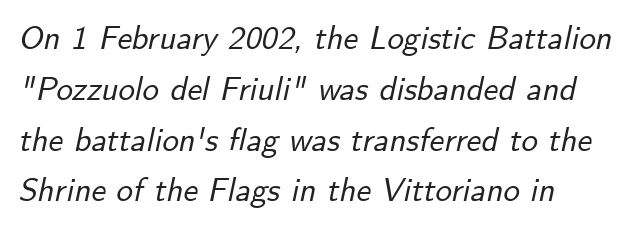
{"italic": "yes", "lean": "right", "slant_degrees": 12, "width": "normal", "stroke_contrast": "low", "x_height": "small", "monospaced": "no", "underline": "no", "line_spacing": "normal", "line_spacing_ratio": 1.54, "letter_spacing": "normal", "letter_spacing_em": 0.0, "glyph_px": 33}
